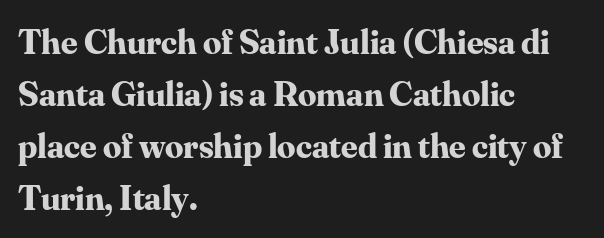
What stands out about the letter spacing? Nothing — it is the standard amount. The letters advance in unequal steps, a hallmark of proportional type. This block has exactly the height ordinary leading produces. The type family on display is of the serif kind. The words here are not underlined. One-word summary of the alignment: left.
